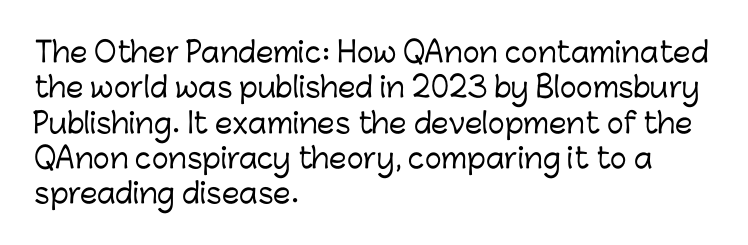
Q: Is the text italic (slanted)? A: No, it is upright.
Q: Is the typeface a serif or a sans-serif typeface? A: Sans-serif.
Q: Is the text underlined? A: No.
Q: How is the paragraph aligned? A: Left-aligned.
Q: Is the spacing between letters normal or unusually wide? A: Normal.
Q: Is the spacing between lines tight, normal or loose? A: Normal.
Q: Width (condensed, normal, or wide)? A: Normal.
Q: Stroke contrast? A: Low.
Q: x-height? A: Medium.
Q: Monospaced? A: No.
